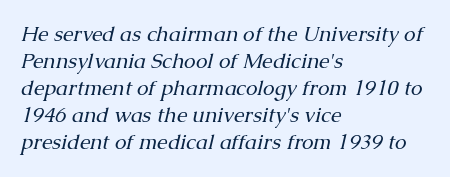
Does the lettering tilt? It does — this is italic. The font sits on the lighter half of the weight spectrum, regular included. Check the space under the baseline: it is left empty. Each new line begins a customary step beneath the previous one. Alignment: flush left.
